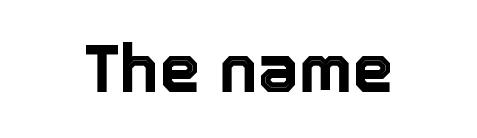
The image shows 66 px text type, upright; set normal letter spacing, not underlined; a medium x-height.
